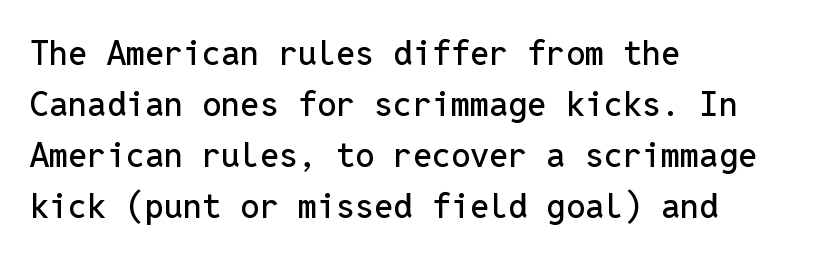
Q: Is the text italic (slanted)? A: No, it is upright.
Q: Is the typeface a serif or a sans-serif typeface? A: Sans-serif.
Q: Is the text underlined? A: No.
Q: How is the paragraph aligned? A: Left-aligned.
Q: Is the spacing between letters normal or unusually wide? A: Normal.
Q: Is the spacing between lines tight, normal or loose? A: Normal.
Q: Width (condensed, normal, or wide)? A: Normal.
Q: Stroke contrast? A: Low.
Q: x-height? A: Medium.
Q: Monospaced? A: Yes.
